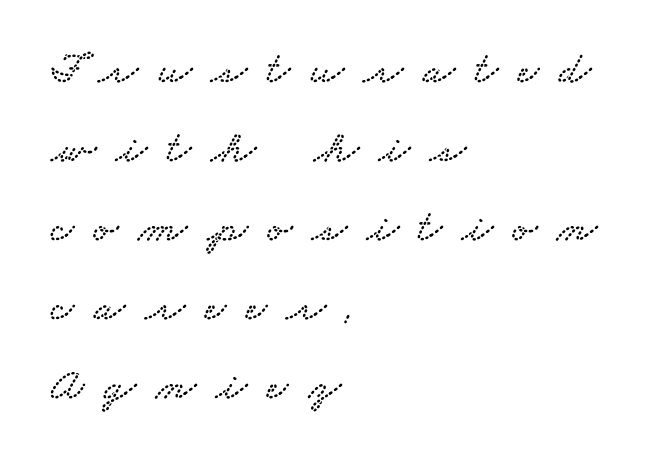
The image shows 46 px wide type; set left-aligned, line spacing 1.72x, unusually wide letter spacing (+0.43 em), not underlined; low stroke contrast and a small x-height.
